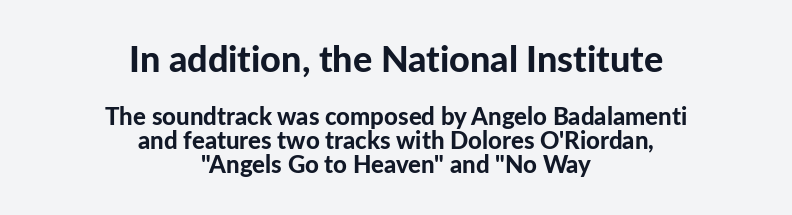
Leading: reduced. Has an underline been added? It has not. Unlike a traditional serif, this face leaves its strokes unadorned. The earlier block is typeset at a bigger size than the later block.
